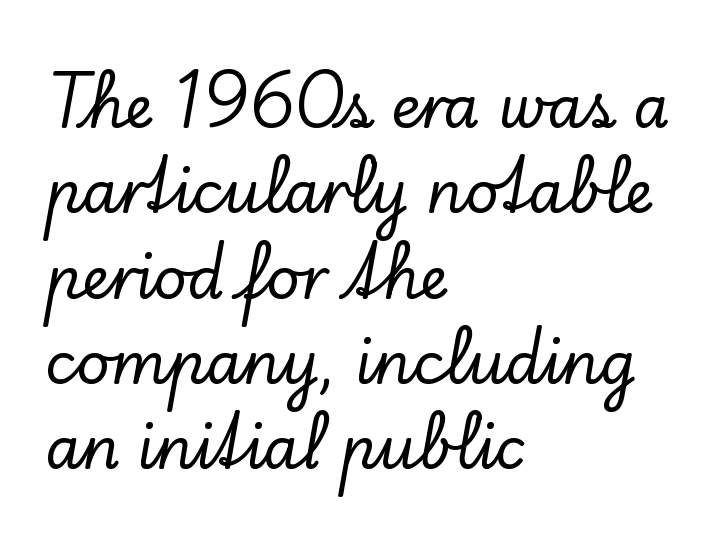
The image shows 58 px serif type; set left-aligned, normal line spacing (1.47x), normal letter spacing, not underlined; low stroke contrast and a small x-height.
